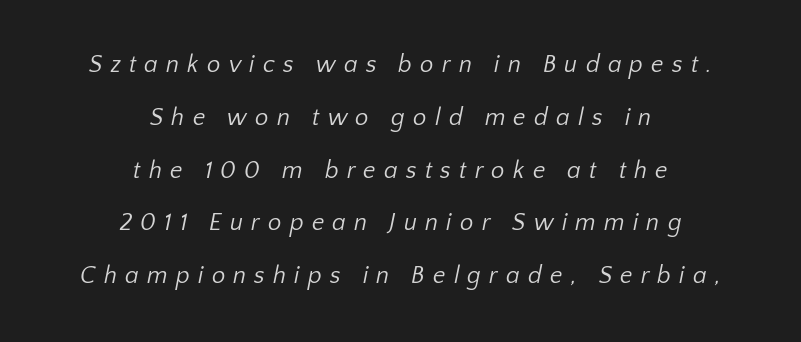
The image shows 24 px text type; set centered, loose line spacing (2.2x), unusually wide letter spacing (+0.34 em), not underlined.
